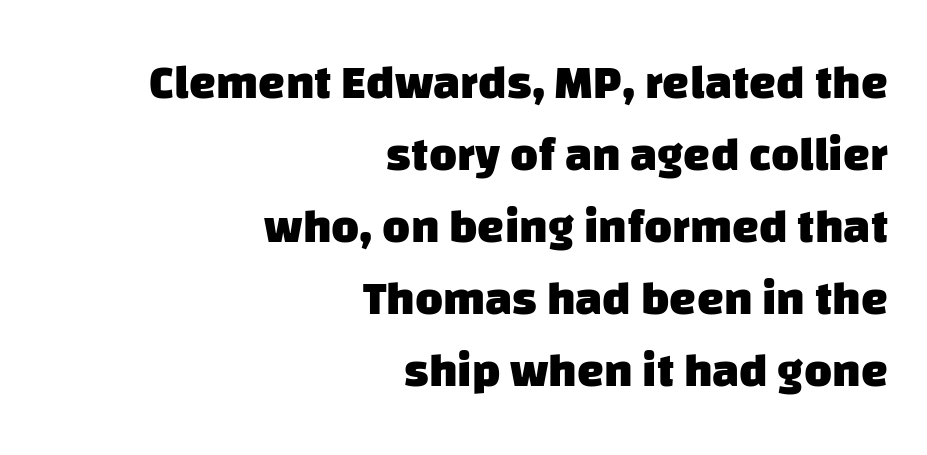
The image shows 48 px heavy sans-serif type; set right-aligned, normal line spacing (1.5x), normal letter spacing, not underlined; low stroke contrast and a large x-height.
